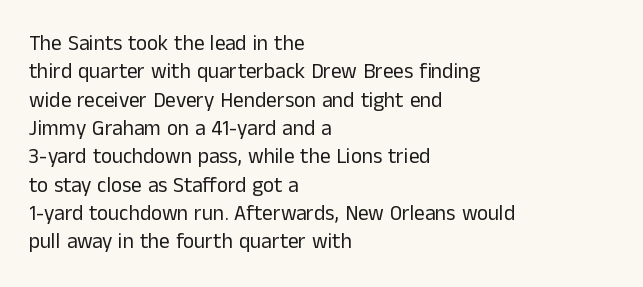
Q: Is the text bold? A: No.
Q: Is the text italic (slanted)? A: No, it is upright.
Q: Is the text underlined? A: No.
Q: How is the paragraph aligned? A: Left-aligned.
Q: Is the spacing between letters normal or unusually wide? A: Normal.
Q: Is the spacing between lines tight, normal or loose? A: Normal.
